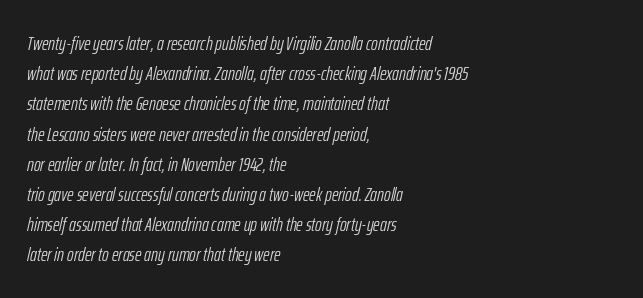
The image shows 20 px text type, italic (leaning right); set left-aligned, normal line spacing (1.51x), normal letter spacing, not underlined.
